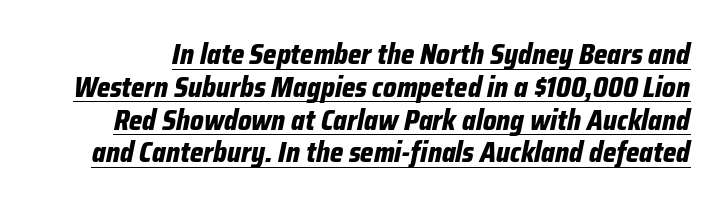
{"italic": "yes", "lean": "right", "slant_degrees": 12, "bold": "yes", "weight": "bold", "width": "condensed", "stroke_contrast": "low", "x_height": "medium", "monospaced": "no", "underline": "yes", "line_spacing_ratio": 1.17, "letter_spacing": "normal", "letter_spacing_em": 0.0, "glyph_px": 28}
